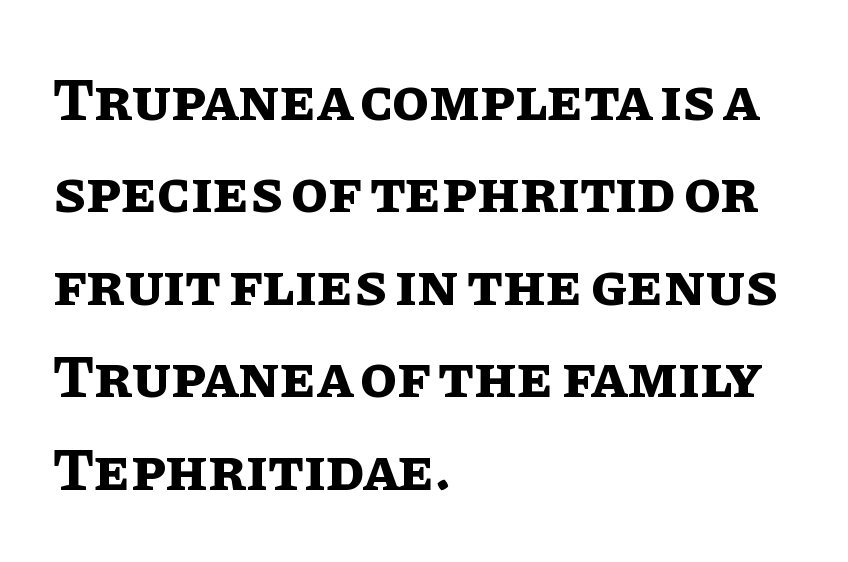
Q: Is the text bold? A: Yes.
Q: Is the text italic (slanted)? A: No, it is upright.
Q: Is the text underlined? A: No.
Q: How is the paragraph aligned? A: Left-aligned.
Q: Is the spacing between letters normal or unusually wide? A: Normal.
Q: Is the spacing between lines tight, normal or loose? A: Normal.
Q: Width (condensed, normal, or wide)? A: Normal.
Q: Stroke contrast? A: Low.
Q: x-height? A: Large.
Q: Monospaced? A: No.
